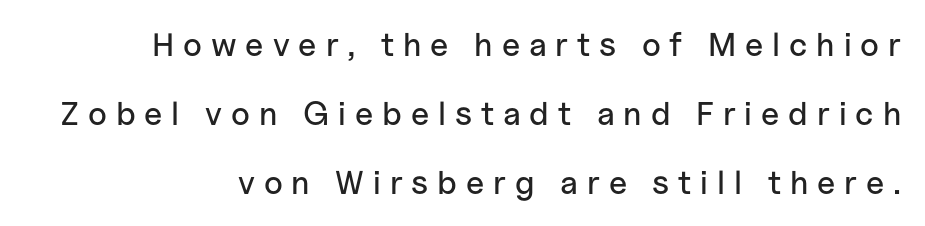
Q: Is the text italic (slanted)? A: No, it is upright.
Q: Is the typeface a serif or a sans-serif typeface? A: Sans-serif.
Q: Is the text underlined? A: No.
Q: How is the paragraph aligned? A: Right-aligned.
Q: Is the spacing between letters normal or unusually wide? A: Unusually wide.
Q: Is the spacing between lines tight, normal or loose? A: Loose.
Q: Width (condensed, normal, or wide)? A: Normal.
Q: Stroke contrast? A: Low.
Q: x-height? A: Medium.
Q: Monospaced? A: No.
